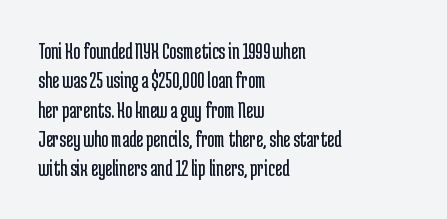
{"italic": "no", "bold": "no", "underline": "no", "align": "left", "line_spacing_ratio": 1.22, "letter_spacing": "normal", "letter_spacing_em": 0.0, "glyph_px": 24}
